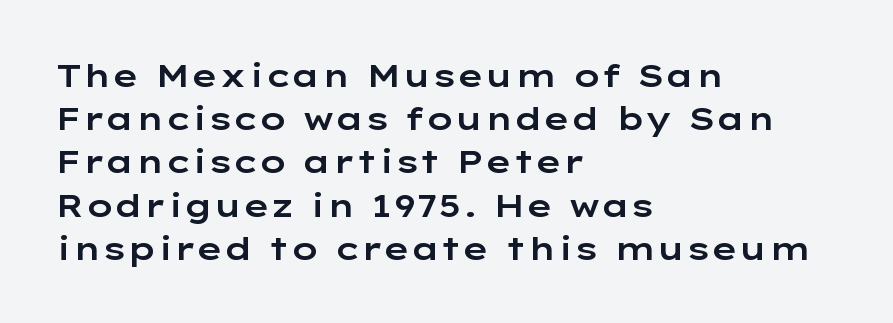
The block of text has a typical density, with ordinary space between rows. Look at the tracking — it's just the regular setting, nothing added. Where is the straight margin? On the left. Lines of text with bare space underneath.
